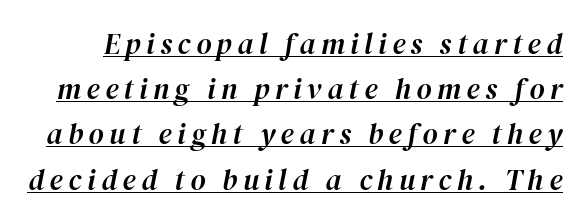
Q: Is the text italic (slanted)? A: Yes, it leans right by about 12 degrees.
Q: Is the text underlined? A: Yes.
Q: Is the spacing between lines tight, normal or loose? A: Normal.
Q: Width (condensed, normal, or wide)? A: Normal.
Q: Stroke contrast? A: High.
Q: x-height? A: Medium.
Q: Monospaced? A: No.
